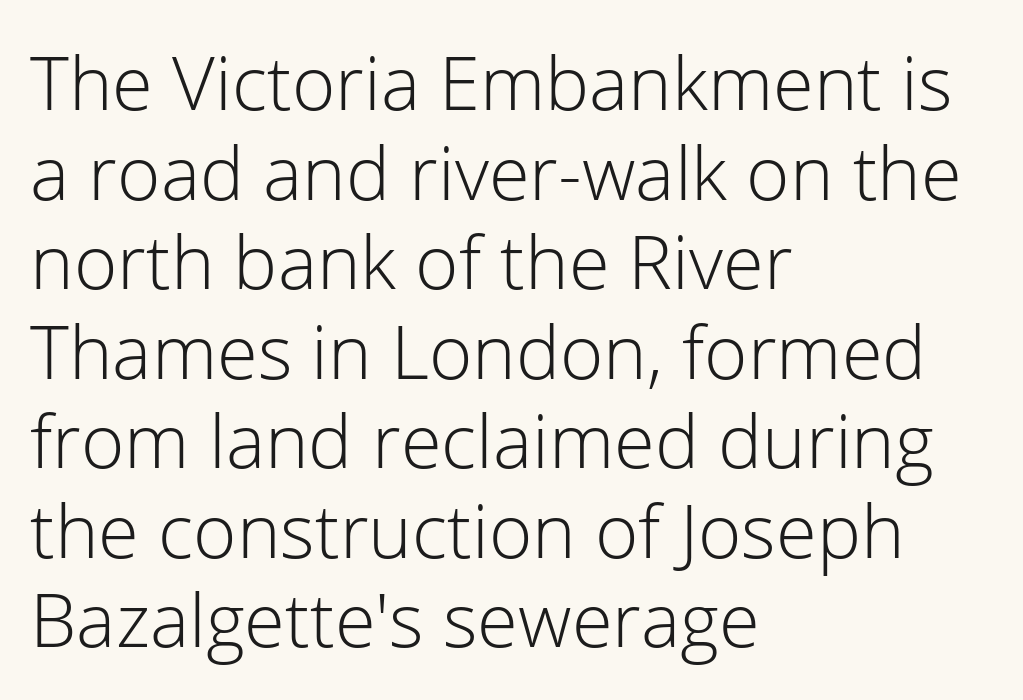
The image shows 74 px light sans-serif type, upright; set left-aligned, line spacing 1.21x, normal letter spacing, not underlined; low stroke contrast and a medium x-height.
